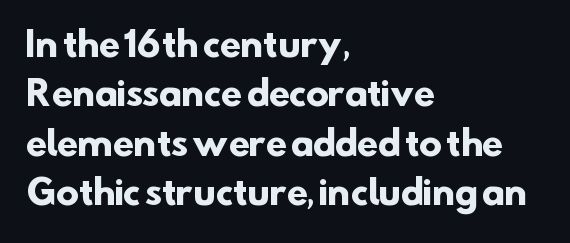
Do the characters align in a grid? No, the font is proportional. Type style note: lacks serifs. Line spacing here is normal. Short and long lines alike share a common starting point at left. Tracking value appears to be zero — textbook default spacing. The words here are not underlined.
